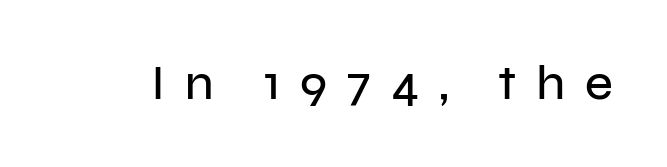
{"serif": "no", "italic": "no", "width": "normal", "stroke_contrast": "low", "x_height": "medium", "monospaced": "no", "underline": "no", "letter_spacing": "wide", "letter_spacing_em": 0.41, "glyph_px": 48}
